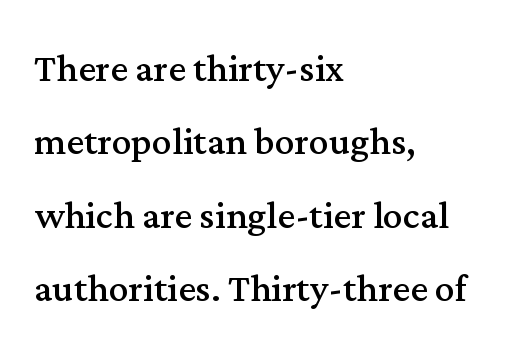
The rows are spaced the way most documents space them. The rendering shows small feet on the letterforms — a serif design. This is roman type, the default non-slanted kind. Looks like regular typesetting: each glyph gets only the width it needs.
